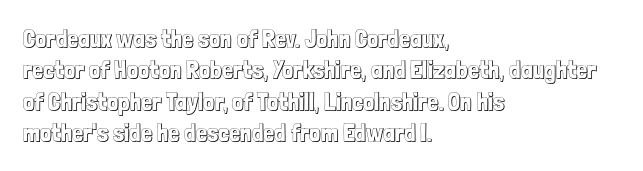
{"italic": "no", "underline": "no", "align": "left", "line_spacing": "normal", "line_spacing_ratio": 1.26, "letter_spacing": "normal", "letter_spacing_em": 0.0, "glyph_px": 25}
